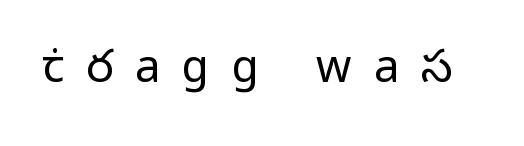
Q: Is the text bold? A: No.
Q: Is the text italic (slanted)? A: No, it is upright.
Q: Is the typeface a serif or a sans-serif typeface? A: Sans-serif.
Q: Is the text underlined? A: No.
Q: Is the spacing between letters normal or unusually wide? A: Unusually wide.
Q: Width (condensed, normal, or wide)? A: Normal.
Q: Stroke contrast? A: Low.
Q: x-height? A: Medium.
Q: Monospaced? A: No.
